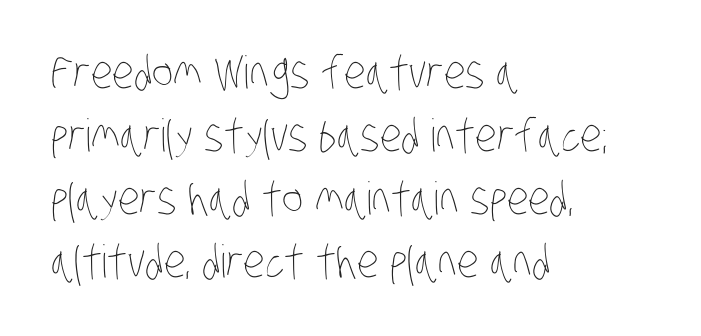
If you drew a ruler down the left edge, every line would touch it. Inter-character spacing is left at the font's built-in metrics. Check under the words: just untouched page. This sample has the flowing, uneven cadence of proportional lettering. A typesetter would call this leading conventional body-copy spacing.
